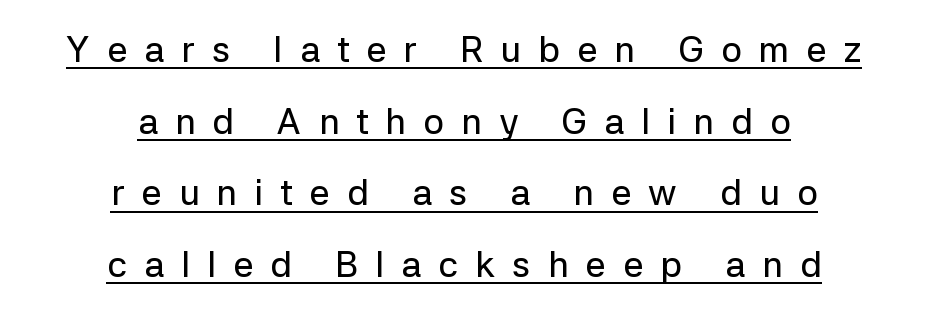
The image shows 36 px sans-serif type, upright; set centered, loose line spacing (1.99x), unusually wide letter spacing (+0.48 em), underlined; low stroke contrast and a medium x-height.
